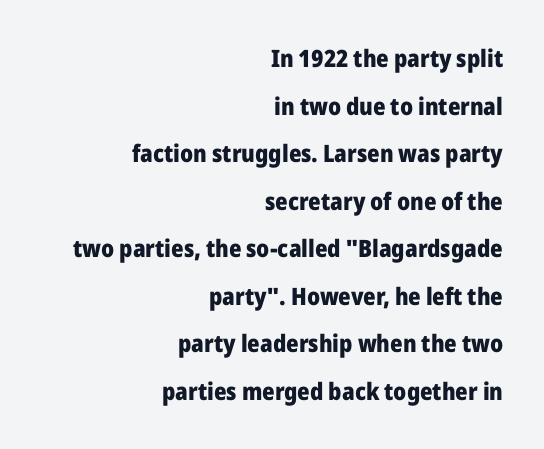
{"italic": "no", "bold": "yes", "underline": "no", "align": "right", "line_spacing": "loose", "line_spacing_ratio": 1.98, "letter_spacing": "normal", "letter_spacing_em": 0.0, "glyph_px": 24}
